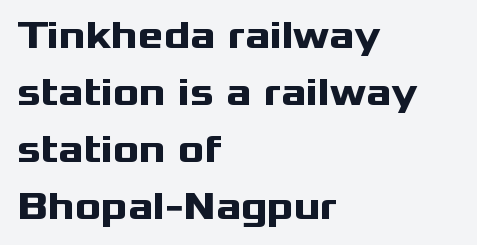
{"serif": "no", "italic": "no", "bold": "yes", "weight": "heavy", "width": "wide", "stroke_contrast": "medium", "x_height": "medium", "monospaced": "no", "underline": "no", "align": "left", "line_spacing": "normal", "line_spacing_ratio": 1.46, "letter_spacing": "normal", "letter_spacing_em": 0.0, "glyph_px": 39}
